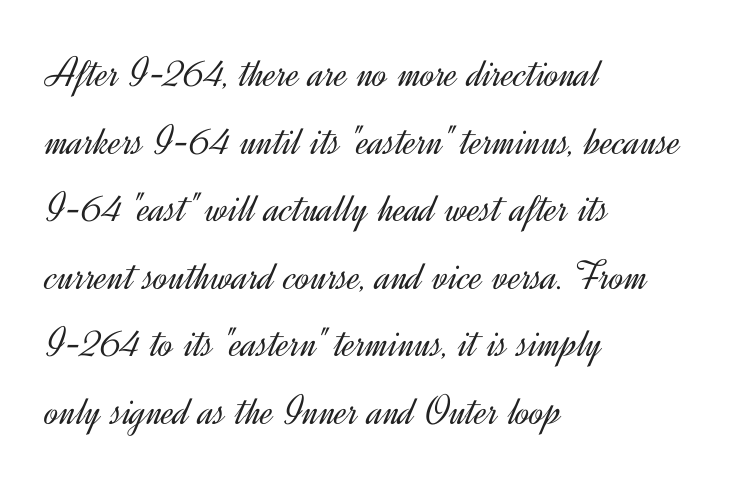
{"serif": "no", "bold": "no", "weight": "light", "width": "normal", "x_height": "small", "monospaced": "no", "underline": "no", "align": "left", "line_spacing": "normal", "line_spacing_ratio": 1.57, "letter_spacing": "normal", "letter_spacing_em": 0.0, "glyph_px": 43}
